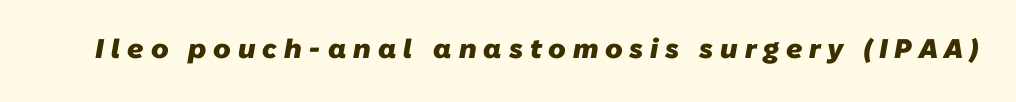
The image shows 27 px bold type; set unusually wide letter spacing (+0.25 em), not underlined.
